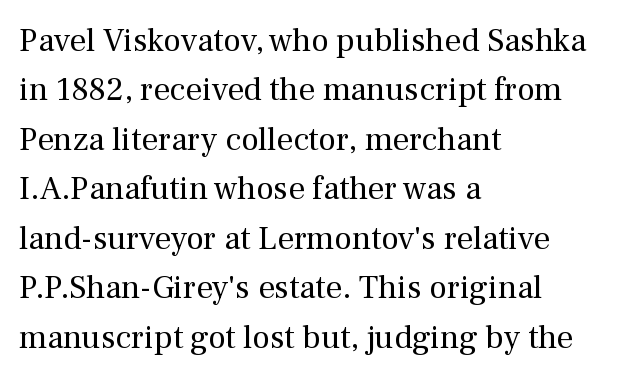
Q: Is the text bold? A: No.
Q: Is the text italic (slanted)? A: No, it is upright.
Q: Is the typeface a serif or a sans-serif typeface? A: Serif.
Q: Is the text underlined? A: No.
Q: How is the paragraph aligned? A: Left-aligned.
Q: Is the spacing between letters normal or unusually wide? A: Normal.
Q: Is the spacing between lines tight, normal or loose? A: Normal.
Q: Width (condensed, normal, or wide)? A: Normal.
Q: Stroke contrast? A: Medium.
Q: x-height? A: Medium.
Q: Monospaced? A: No.
